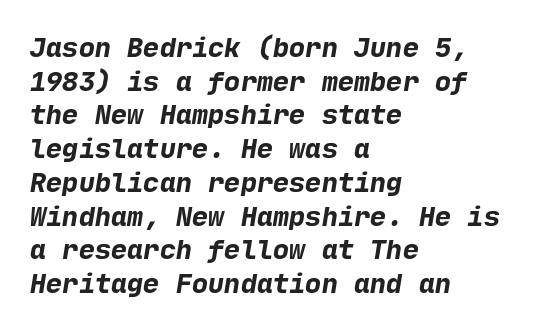
Q: Is the text bold? A: Yes.
Q: Is the text underlined? A: No.
Q: How is the paragraph aligned? A: Left-aligned.
Q: Is the spacing between letters normal or unusually wide? A: Normal.
Q: Is the spacing between lines tight, normal or loose? A: Normal.
